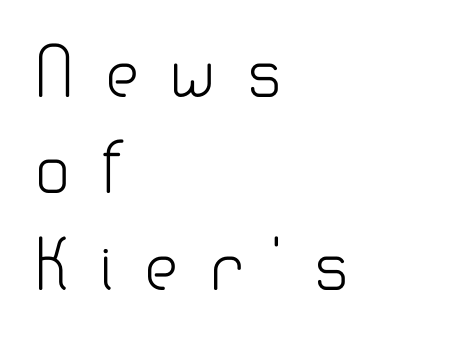
The foot of each line stays bare and open. Interline gaps are of average width in this sample. Bold? No — there's no thickening of the strokes. In terms of letterform style, serifs are entirely absent. You can tell it's not italic because the verticals are truly vertical. The text block is weighted toward the left margin, trailing off unevenly rightward.
